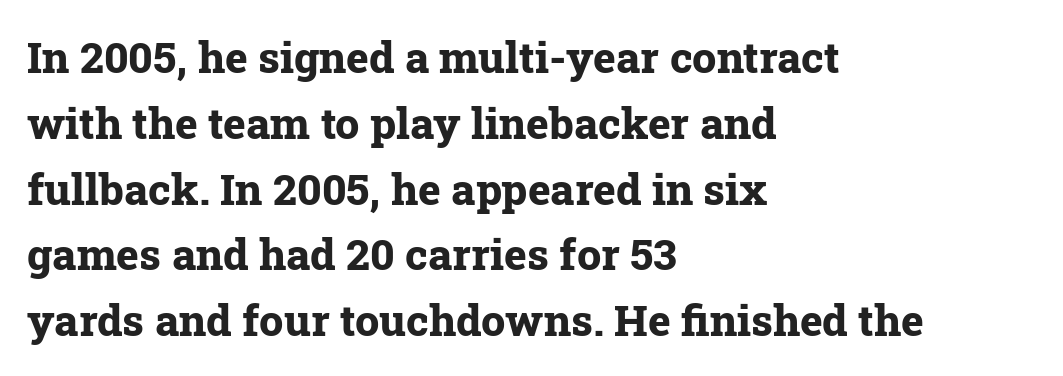
Q: Is the text bold? A: Yes.
Q: Is the text italic (slanted)? A: No, it is upright.
Q: Is the typeface a serif or a sans-serif typeface? A: Serif.
Q: Is the text underlined? A: No.
Q: How is the paragraph aligned? A: Left-aligned.
Q: Is the spacing between letters normal or unusually wide? A: Normal.
Q: Is the spacing between lines tight, normal or loose? A: Normal.
Q: Width (condensed, normal, or wide)? A: Normal.
Q: Stroke contrast? A: Low.
Q: x-height? A: Medium.
Q: Monospaced? A: No.
